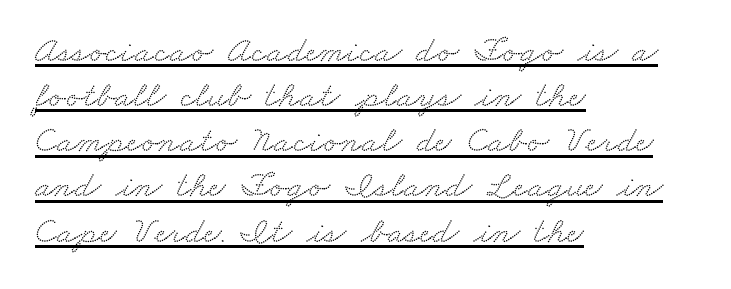
In designer terms, the underline attribute is active on this setting. Reading down the block, your eye returns to a fixed left position each line. Between one letter and the next there's only the usual sliver of space. This sample has the flowing, uneven cadence of proportional lettering. Does the type have serifs? Yes, each stem ends in a small foot.
